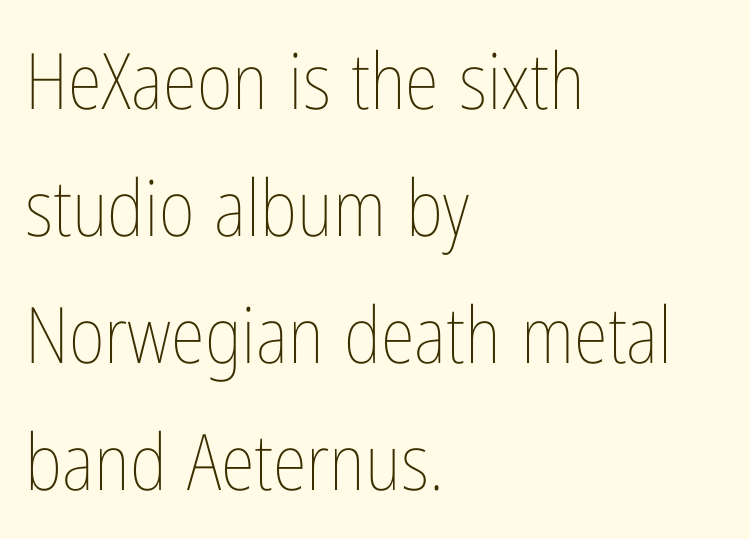
{"italic": "no", "bold": "no", "weight": "thin", "width": "condensed", "stroke_contrast": "low", "x_height": "medium", "monospaced": "no", "underline": "no", "align": "left", "line_spacing": "normal", "line_spacing_ratio": 1.63, "letter_spacing": "normal", "letter_spacing_em": 0.0, "glyph_px": 78}
